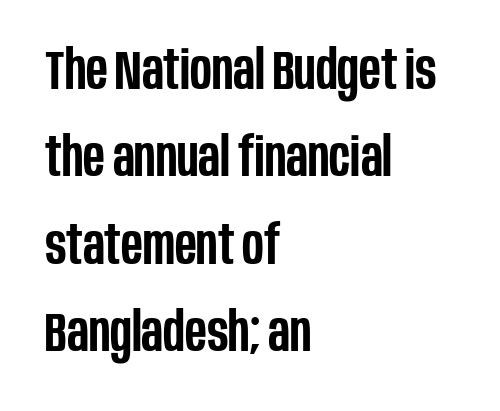
Any mark beneath the type? The region is blank. Rendered with straight, roman letterforms. Spacing verdict: proportional, widths tailored to each character. What stands out about the letter spacing? Nothing — it is the standard amount. Teacher's note: observe the even left margin — that is flush-left alignment. These lines are composed in type without serifs.
